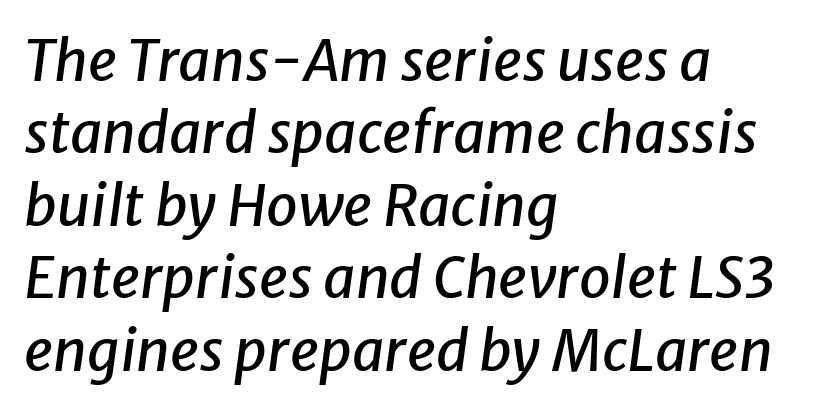
The image shows 57 px text type, italic (leaning right); set left-aligned, normal line spacing (1.27x), normal letter spacing, not underlined; low stroke contrast and a medium x-height.
